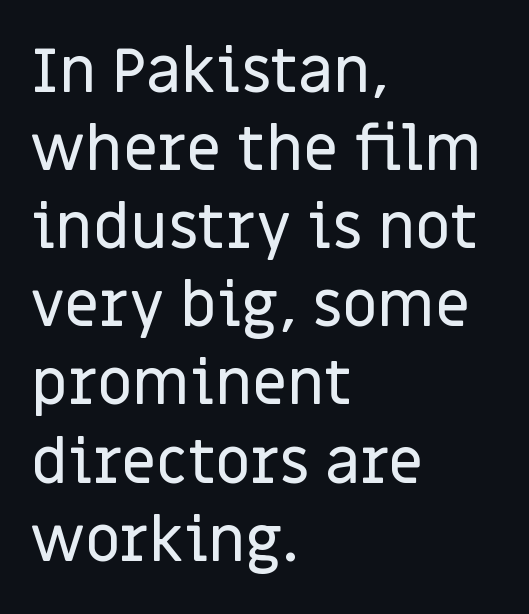
The image shows 62 px sans-serif type, upright; set left-aligned, normal line spacing (1.26x), normal letter spacing, not underlined; low stroke contrast and a large x-height.
